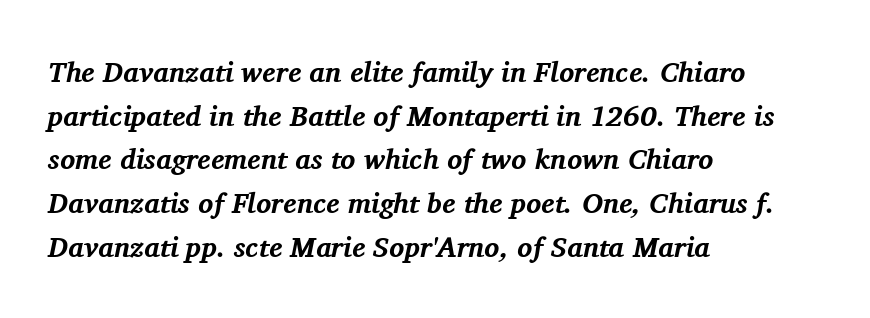
Small tapered or slab feet sit at the stroke ends, so this counts as serif. You could call the tracking neutral — neither tight nor loose. Typesetter's note: full bold, strokes at maximum text heaviness. Regarding leading, the lines here are spaced in the standard way. The glyphs look as if they've been sheared to an angle.
